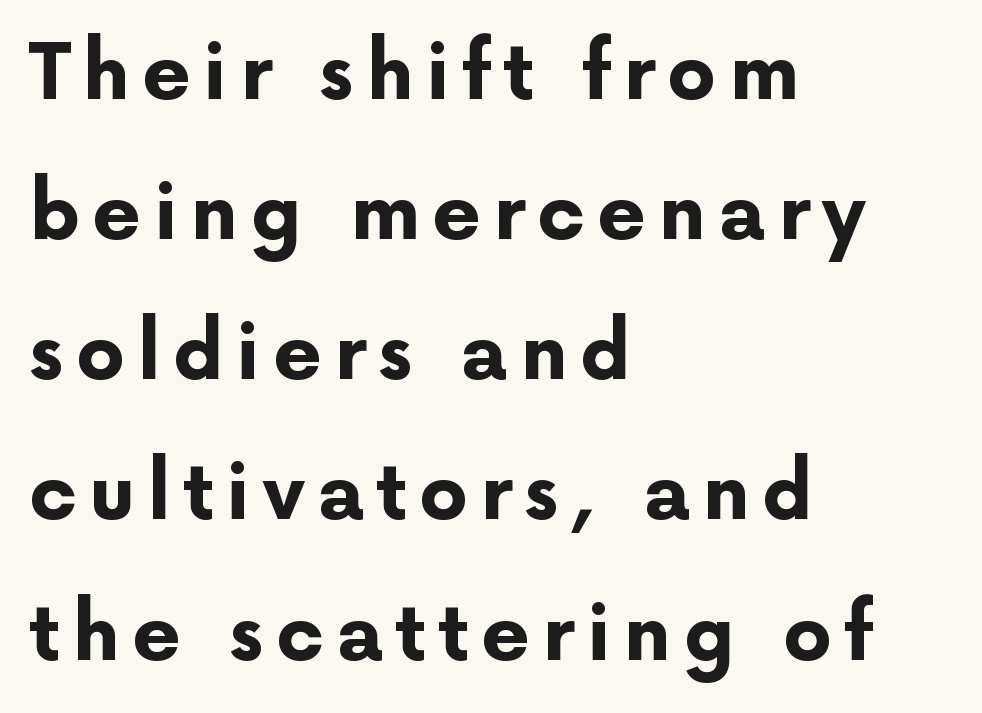
{"serif": "no", "italic": "no", "bold": "yes", "weight": "bold", "width": "normal", "stroke_contrast": "low", "x_height": "medium", "monospaced": "no", "underline": "no", "align": "left", "line_spacing_ratio": 1.82, "glyph_px": 77}
